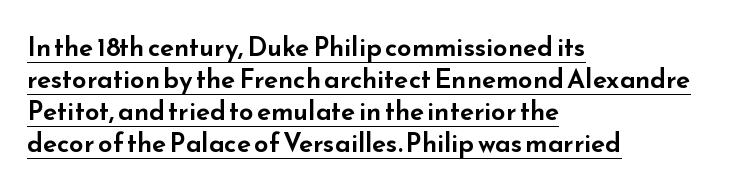
The image shows 26 px text type, upright; set left-aligned, line spacing 1.23x, normal letter spacing, underlined.
